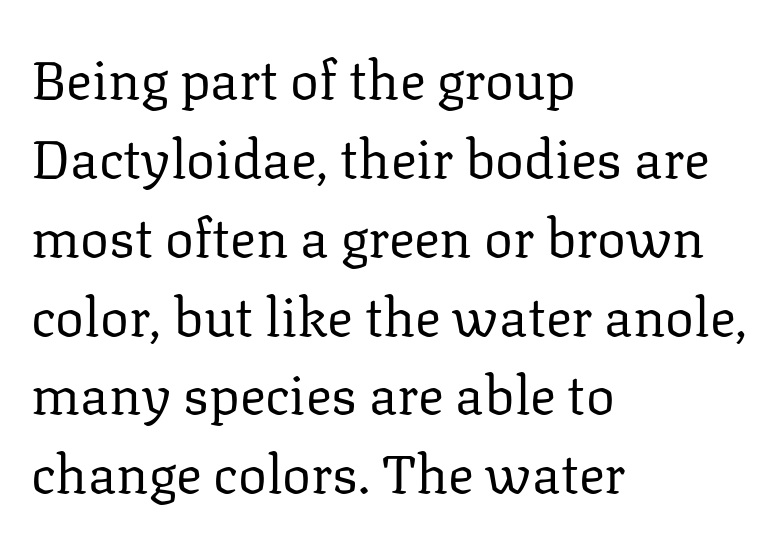
{"serif": "yes", "italic": "no", "bold": "no", "weight": "regular", "width": "normal", "stroke_contrast": "low", "x_height": "medium", "monospaced": "no", "underline": "no", "align": "left", "line_spacing": "normal", "line_spacing_ratio": 1.46, "letter_spacing": "normal", "letter_spacing_em": 0.0, "glyph_px": 54}
